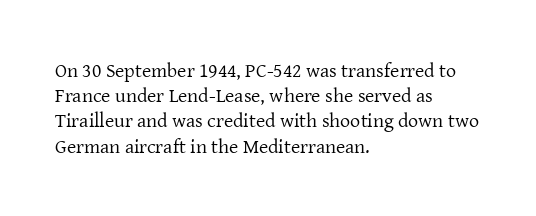
Q: Is the text bold? A: No.
Q: Is the text italic (slanted)? A: No, it is upright.
Q: Is the text underlined? A: No.
Q: How is the paragraph aligned? A: Left-aligned.
Q: Is the spacing between letters normal or unusually wide? A: Normal.
Q: Is the spacing between lines tight, normal or loose? A: Normal.
